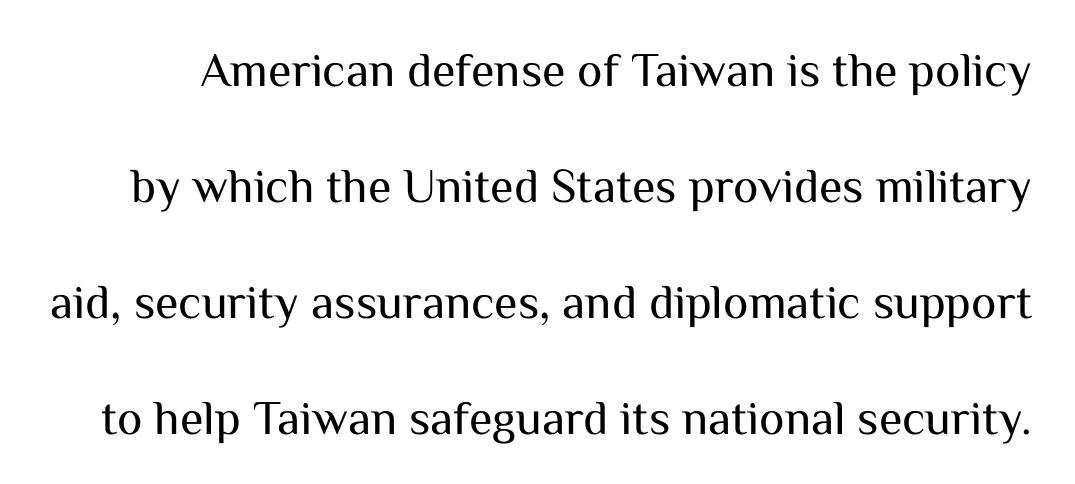
{"serif": "no", "italic": "no", "bold": "no", "weight": "regular", "width": "normal", "stroke_contrast": "medium", "x_height": "medium", "monospaced": "no", "underline": "no", "line_spacing": "loose", "line_spacing_ratio": 2.42, "letter_spacing": "normal", "letter_spacing_em": 0.0, "glyph_px": 48}
